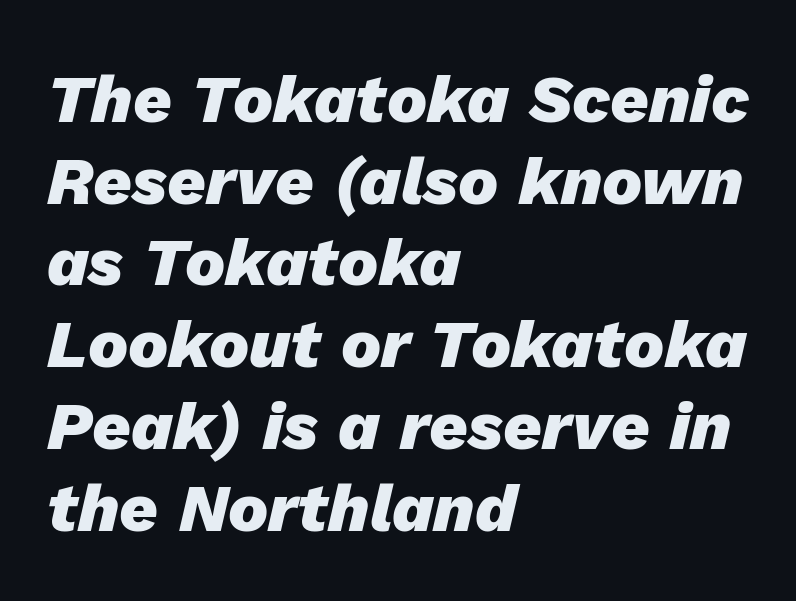
Q: Is the text bold? A: Yes.
Q: Is the text italic (slanted)? A: Yes, it leans right by about 13 degrees.
Q: Is the text underlined? A: No.
Q: How is the paragraph aligned? A: Left-aligned.
Q: Is the spacing between letters normal or unusually wide? A: Normal.
Q: Width (condensed, normal, or wide)? A: Normal.
Q: Stroke contrast? A: Low.
Q: x-height? A: Medium.
Q: Monospaced? A: No.
